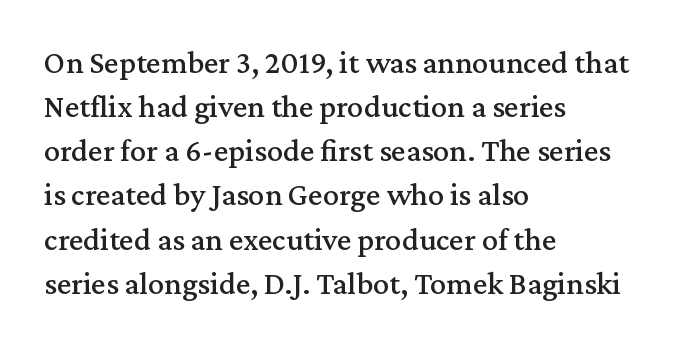
The image shows 32 px serif type, upright; set left-aligned, normal line spacing (1.38x), normal letter spacing, not underlined; medium stroke contrast and a medium x-height.
